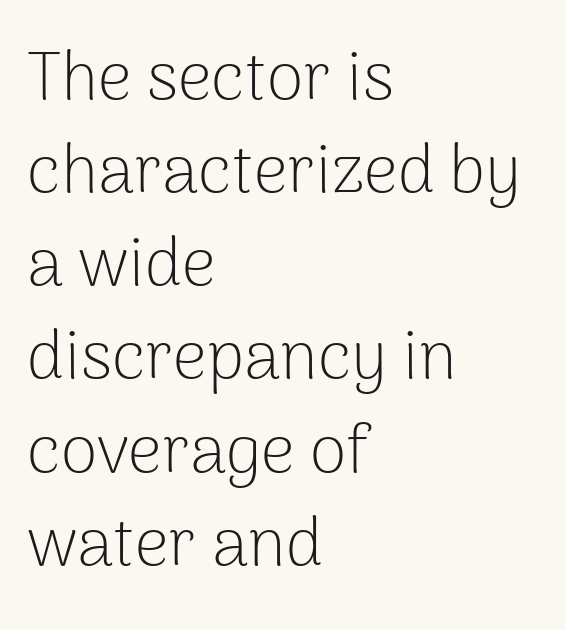
The image shows 67 px light sans-serif type, upright; set left-aligned, normal line spacing (1.39x), normal letter spacing, not underlined; low stroke contrast and a medium x-height.
